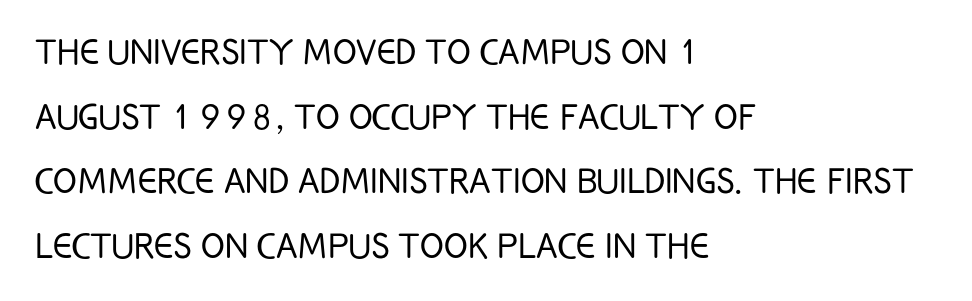
Q: Is the text bold? A: No.
Q: Is the text italic (slanted)? A: No, it is upright.
Q: Is the typeface a serif or a sans-serif typeface? A: Sans-serif.
Q: Is the text underlined? A: No.
Q: How is the paragraph aligned? A: Left-aligned.
Q: Is the spacing between letters normal or unusually wide? A: Normal.
Q: Is the spacing between lines tight, normal or loose? A: Normal.
Q: Width (condensed, normal, or wide)? A: Condensed.
Q: Stroke contrast? A: Low.
Q: x-height? A: Large.
Q: Monospaced? A: No.
